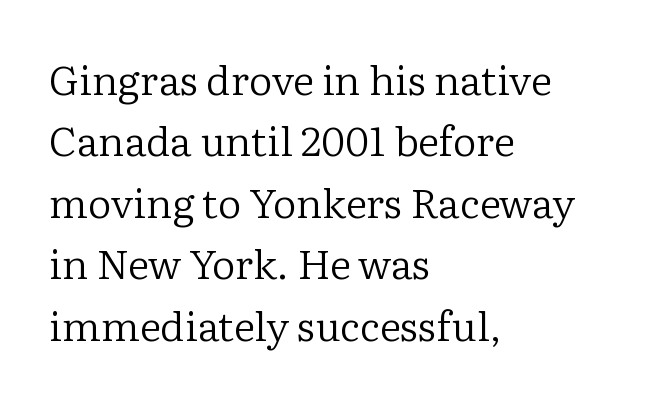
Q: Is the text bold? A: No.
Q: Is the text italic (slanted)? A: No, it is upright.
Q: Is the typeface a serif or a sans-serif typeface? A: Serif.
Q: Is the text underlined? A: No.
Q: How is the paragraph aligned? A: Left-aligned.
Q: Is the spacing between letters normal or unusually wide? A: Normal.
Q: Is the spacing between lines tight, normal or loose? A: Normal.
Q: Width (condensed, normal, or wide)? A: Normal.
Q: Stroke contrast? A: Low.
Q: x-height? A: Medium.
Q: Monospaced? A: No.
